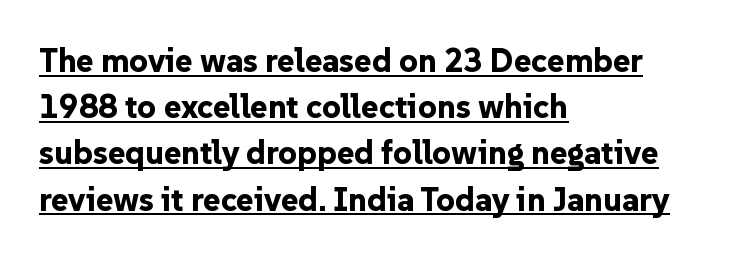
{"serif": "no", "italic": "no", "bold": "yes", "weight": "bold", "width": "normal", "stroke_contrast": "low", "x_height": "medium", "monospaced": "no", "underline": "yes", "align": "left", "line_spacing": "normal", "line_spacing_ratio": 1.4, "letter_spacing": "normal", "letter_spacing_em": 0.0, "glyph_px": 33}
